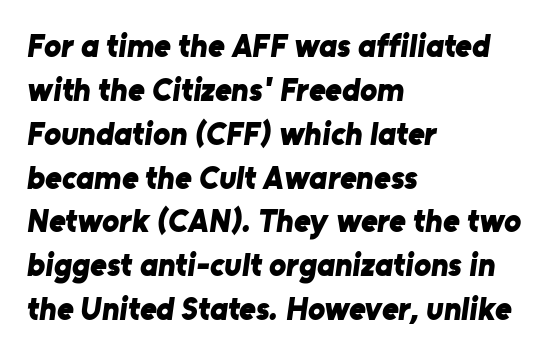
The image shows 32 px bold sans-serif type; set left-aligned, normal line spacing (1.37x), normal letter spacing, not underlined; low stroke contrast and a medium x-height.
